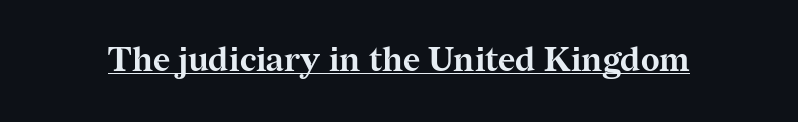
{"serif": "yes", "italic": "no", "bold": "yes", "weight": "bold", "width": "normal", "stroke_contrast": "medium", "x_height": "medium", "monospaced": "no", "underline": "yes", "letter_spacing": "normal", "letter_spacing_em": 0.0, "glyph_px": 33}
